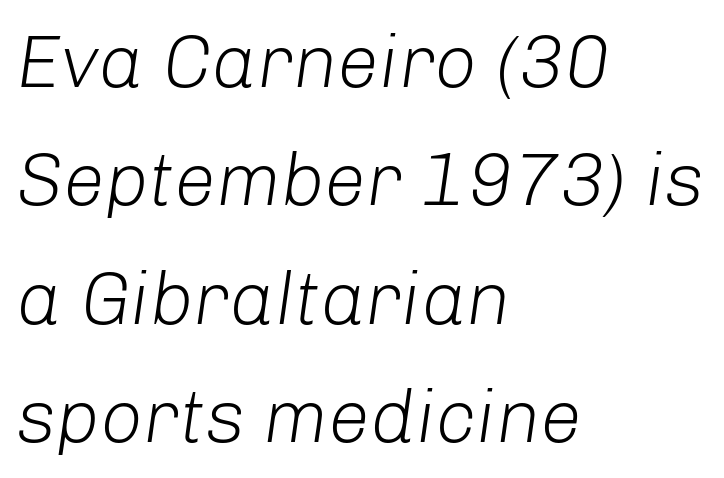
The image shows 75 px light type, italic (leaning right); set left-aligned, normal line spacing (1.58x), normal letter spacing, not underlined; low stroke contrast and a medium x-height.
